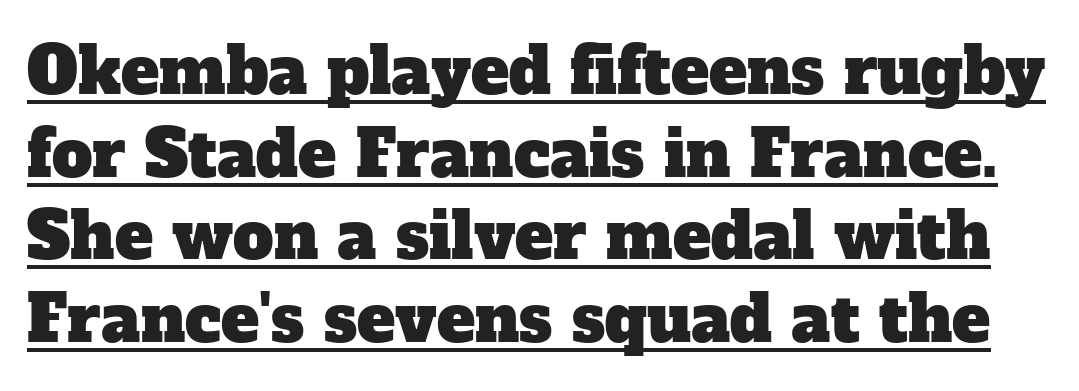
Q: Is the typeface a serif or a sans-serif typeface? A: Serif.
Q: Is the text underlined? A: Yes.
Q: Is the spacing between letters normal or unusually wide? A: Normal.
Q: Is the spacing between lines tight, normal or loose? A: Normal.
Q: Width (condensed, normal, or wide)? A: Normal.
Q: Stroke contrast? A: Low.
Q: x-height? A: Medium.
Q: Monospaced? A: No.
